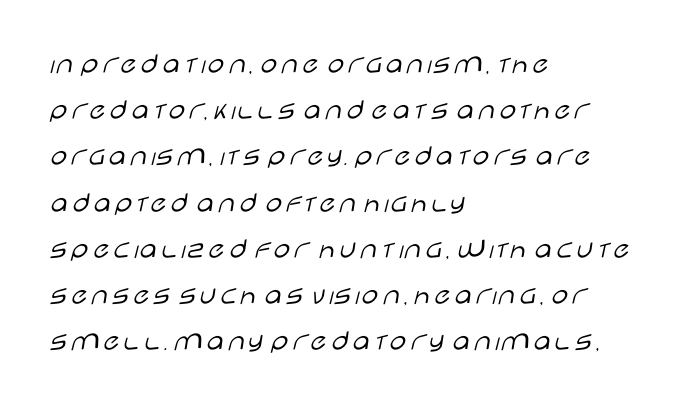
{"serif": "no", "bold": "no", "weight": "light", "width": "wide", "stroke_contrast": "low", "x_height": "large", "monospaced": "no", "underline": "no", "align": "left", "line_spacing": "normal", "line_spacing_ratio": 1.54, "letter_spacing": "normal", "letter_spacing_em": 0.0, "glyph_px": 30}
